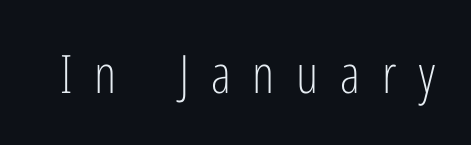
{"serif": "no", "italic": "no", "bold": "no", "weight": "light", "width": "condensed", "stroke_contrast": "low", "x_height": "medium", "monospaced": "no", "underline": "no", "letter_spacing": "wide", "letter_spacing_em": 0.41, "glyph_px": 53}
